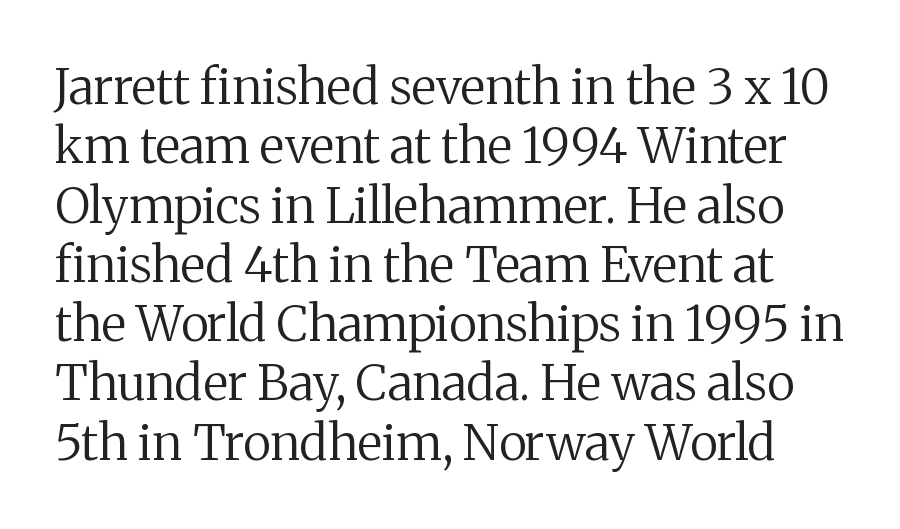
This rendering employs a face with finishing strokes, i.e., a serif. The letters stand upright; this is a roman face. Each word holds together tightly as a unit, with standard inter-letter gaps. A bare baseline throughout the passage. Is this a fixed-width face? No — the glyphs have proportional, varying widths. Think standard paragraph weight, or any step lighter than that.
